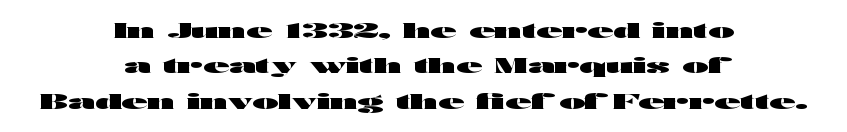
{"italic": "no", "bold": "yes", "underline": "no", "align": "center", "line_spacing": "normal", "line_spacing_ratio": 1.68, "letter_spacing": "normal", "letter_spacing_em": 0.0, "glyph_px": 21}
